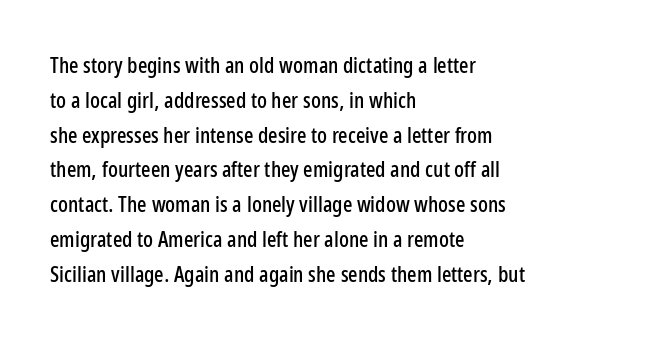
Q: Is the text italic (slanted)? A: No, it is upright.
Q: Is the text underlined? A: No.
Q: How is the paragraph aligned? A: Left-aligned.
Q: Is the spacing between letters normal or unusually wide? A: Normal.
Q: Is the spacing between lines tight, normal or loose? A: Normal.
